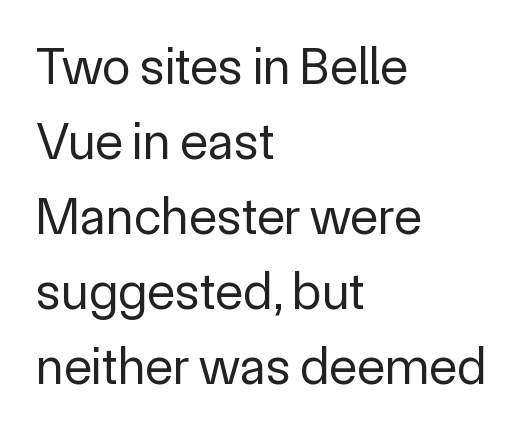
{"serif": "no", "italic": "no", "bold": "no", "weight": "regular", "width": "normal", "x_height": "medium", "monospaced": "no", "underline": "no", "align": "left", "line_spacing": "normal", "line_spacing_ratio": 1.44, "letter_spacing": "normal", "letter_spacing_em": 0.0, "glyph_px": 52}
